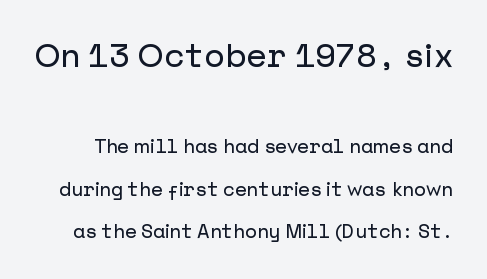
A clean baseline with only descenders dipping below it. Leading: increased. How are the letters spaced? Ordinarily, with no added tracking. Caption: upper text group enlarged, lower text group reduced. The type sits square on the baseline with zero lean. The glyphs in this specimen are sans serif.
